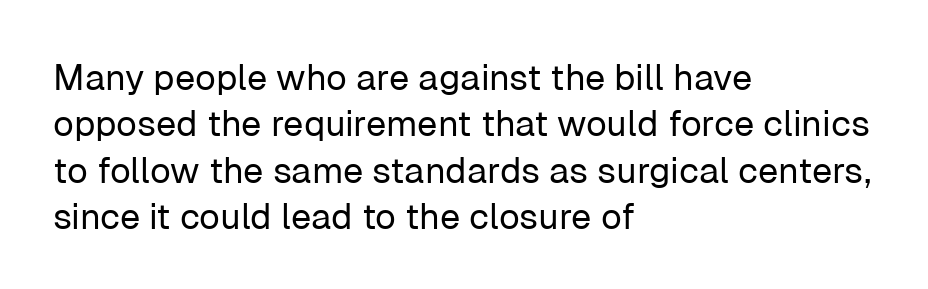
The letters advance in unequal steps, a hallmark of proportional type. A roman cut, with each character standing at attention. Nope, no serifs anywhere on these letters. Tracking here is standard; glyphs follow each other at the usual distance. The rendering uses a moderate line-height, typical for paragraphs. Stroke thickness stays within the range of a standard reading face or lighter.
